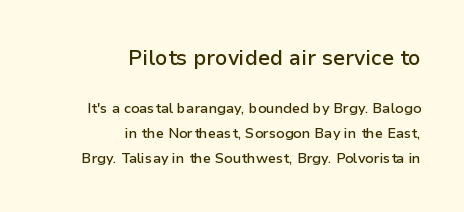
The image shows 21 px text type, upright; set right-aligned, line spacing 1.81x, normal letter spacing, not underlined; the first (top) block is 1.5x larger.
